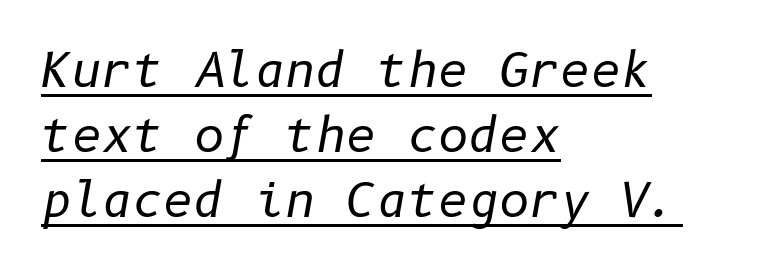
An italicized treatment has been applied to the whole sample. Each new line begins a customary step beneath the previous one. Quick note: underline on. Teacher's note: observe the even left margin — that is flush-left alignment. Here the glyphs are tracked normally, forming tight word shapes.
